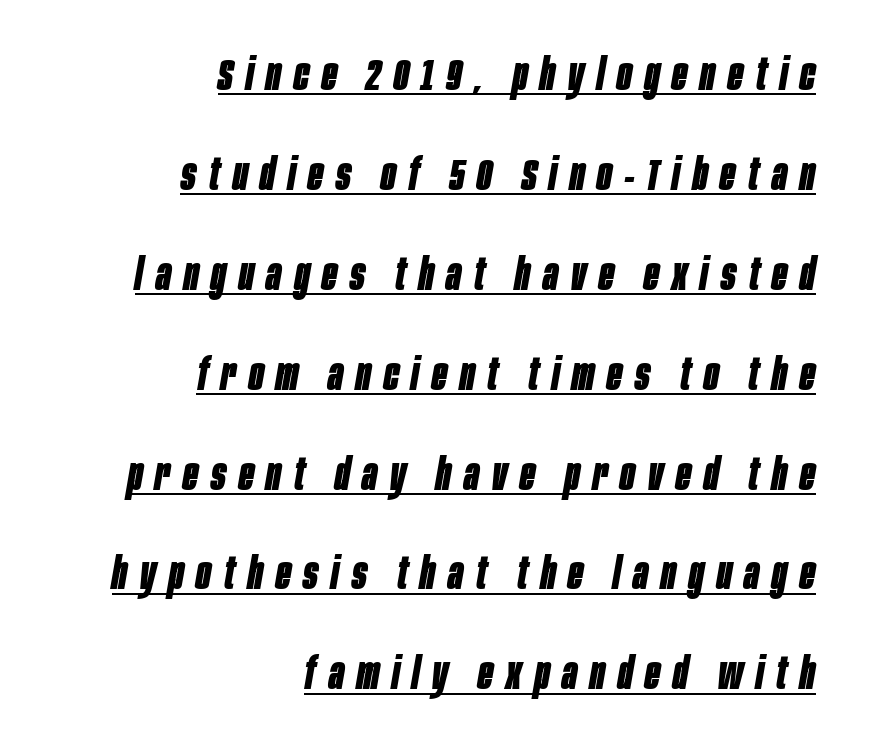
Q: Is the text bold? A: Yes.
Q: Is the text italic (slanted)? A: Yes, it leans right by about 10 degrees.
Q: Is the text underlined? A: Yes.
Q: How is the paragraph aligned? A: Right-aligned.
Q: Is the spacing between letters normal or unusually wide? A: Unusually wide.
Q: Is the spacing between lines tight, normal or loose? A: Loose.
Q: Width (condensed, normal, or wide)? A: Condensed.
Q: Stroke contrast? A: Low.
Q: x-height? A: Large.
Q: Monospaced? A: No.
